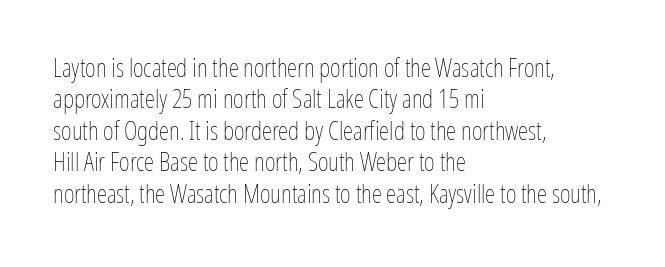
What stands out about the letter spacing? Nothing — it is the standard amount. The rendering anchors every line to the left-hand side. A light-to-regular cut is what we see here. Ordinary non-slanted type is in use.
